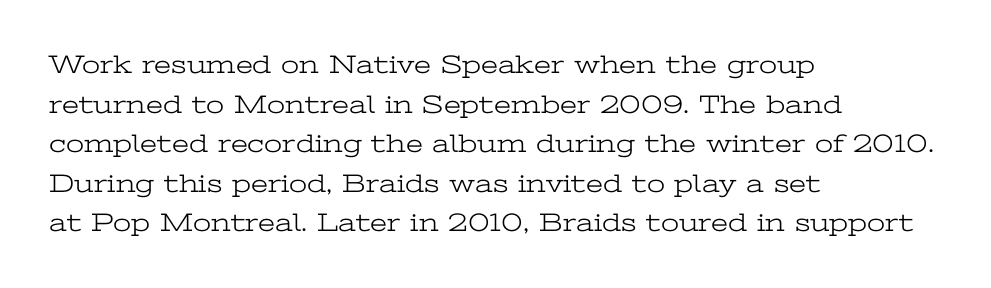
The block of text has a typical density, with ordinary space between rows. The line texture is even and compact thanks to regular tracking. Nothing heavy about these letters — not bold at all. Which margin do the lines hug? The left one — the right edge is uneven.
